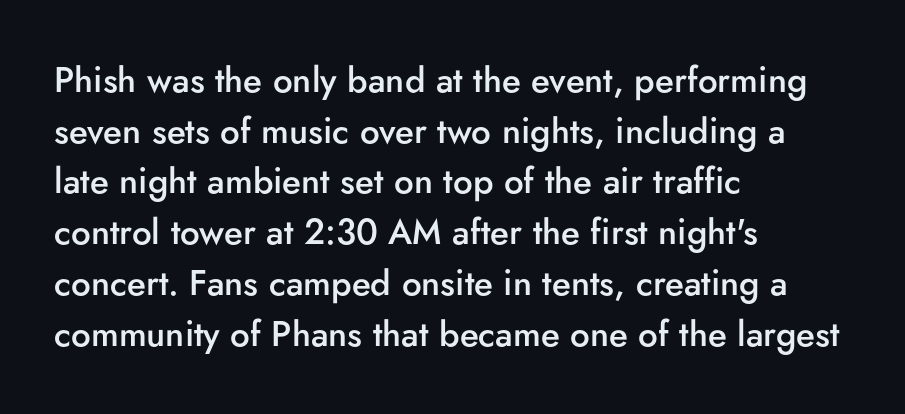
{"serif": "no", "italic": "no", "bold": "semi", "weight": "semibold", "width": "normal", "stroke_contrast": "low", "x_height": "small", "monospaced": "no", "underline": "no", "align": "left", "line_spacing": "normal", "line_spacing_ratio": 1.45, "letter_spacing": "normal", "letter_spacing_em": 0.0, "glyph_px": 35}
